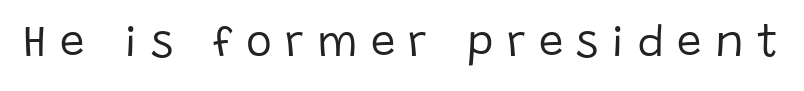
{"serif": "no", "italic": "no", "bold": "no", "weight": "regular", "width": "normal", "stroke_contrast": "low", "x_height": "large", "monospaced": "no", "underline": "no", "letter_spacing": "wide", "letter_spacing_em": 0.3, "glyph_px": 44}
